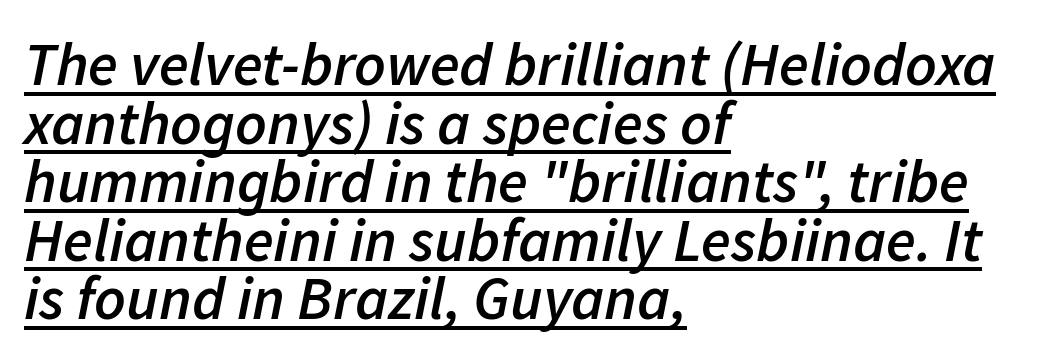
The typesetter chose a ragged-right arrangement here. Stroke thickness is moderately raised; the sample reads as semibold. This is underlined copy, the kind a proofreader might mark for attention. Spacing between characters is what you'd get straight out of the box.
